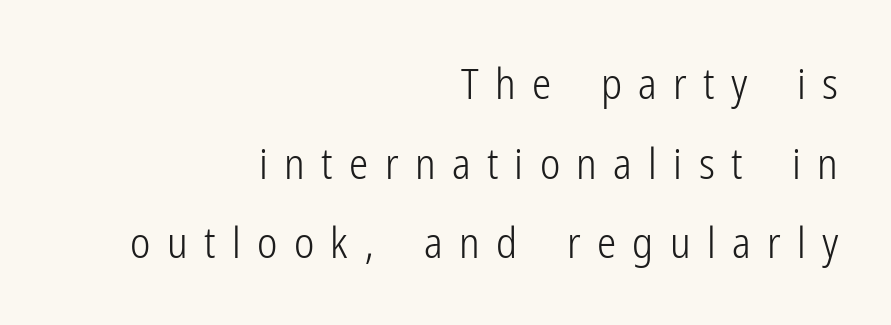
Q: Is the text bold? A: No.
Q: Is the text italic (slanted)? A: No, it is upright.
Q: Is the typeface a serif or a sans-serif typeface? A: Sans-serif.
Q: Is the text underlined? A: No.
Q: How is the paragraph aligned? A: Right-aligned.
Q: Is the spacing between letters normal or unusually wide? A: Unusually wide.
Q: Width (condensed, normal, or wide)? A: Condensed.
Q: Stroke contrast? A: Low.
Q: x-height? A: Medium.
Q: Monospaced? A: No.
